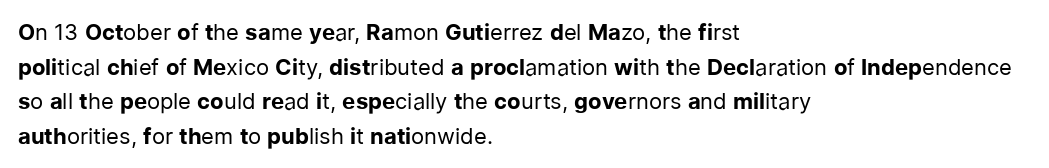
Q: Is the text bold? A: No.
Q: Is the text italic (slanted)? A: No, it is upright.
Q: Is the text underlined? A: No.
Q: How is the paragraph aligned? A: Left-aligned.
Q: Is the spacing between letters normal or unusually wide? A: Normal.
Q: Is the spacing between lines tight, normal or loose? A: Normal.
